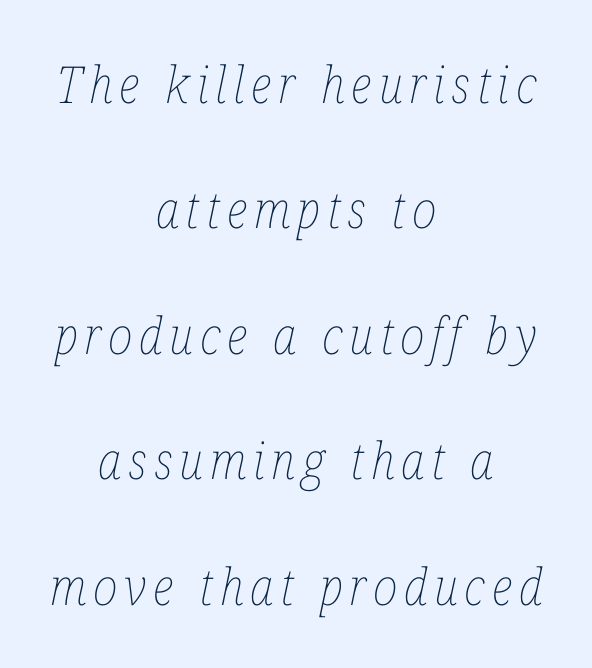
Q: Is the text bold? A: No.
Q: Is the text italic (slanted)? A: Yes, it leans right by about 12 degrees.
Q: Is the text underlined? A: No.
Q: How is the paragraph aligned? A: Centered.
Q: Is the spacing between lines tight, normal or loose? A: Loose.
Q: Width (condensed, normal, or wide)? A: Condensed.
Q: Stroke contrast? A: Low.
Q: x-height? A: Medium.
Q: Monospaced? A: No.
